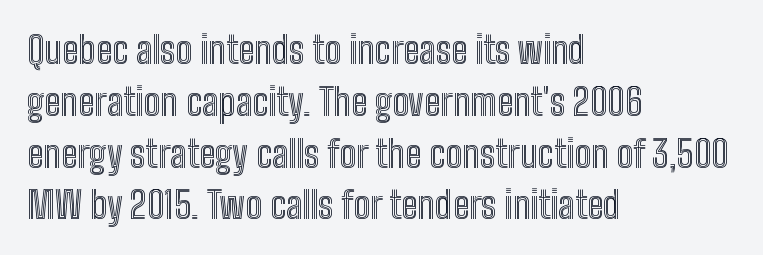
{"italic": "no", "width": "condensed", "x_height": "medium", "monospaced": "no", "underline": "no", "align": "left", "line_spacing": "normal", "line_spacing_ratio": 1.4, "letter_spacing": "normal", "letter_spacing_em": 0.0, "glyph_px": 37}
